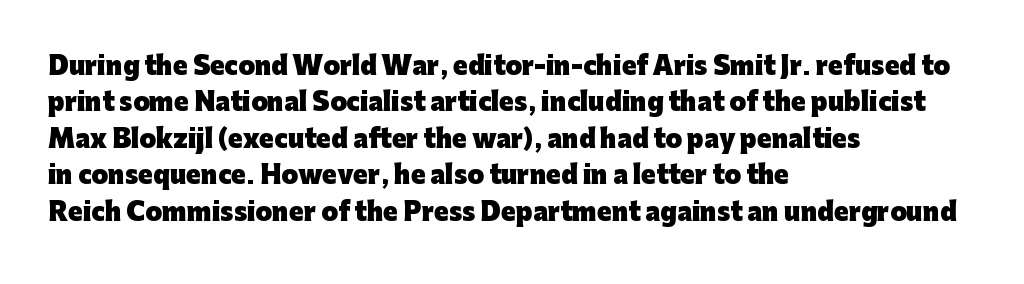
{"italic": "no", "bold": "yes", "underline": "no", "align": "left", "line_spacing": "normal", "line_spacing_ratio": 1.52, "letter_spacing": "normal", "letter_spacing_em": 0.0, "glyph_px": 24}
